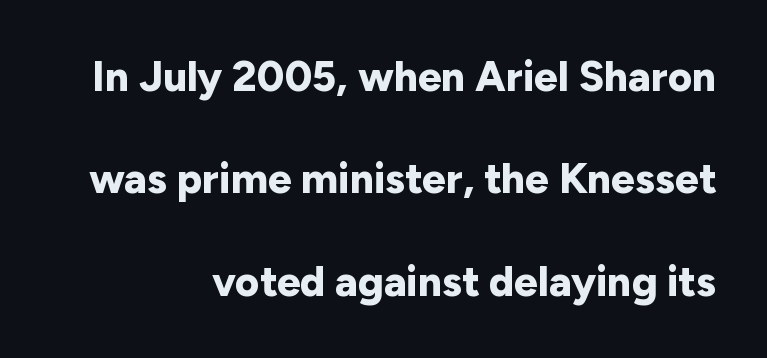
The image shows 42 px bold sans-serif type, upright; set right-aligned, loose line spacing (2.44x), normal letter spacing, not underlined; low stroke contrast and a medium x-height.
